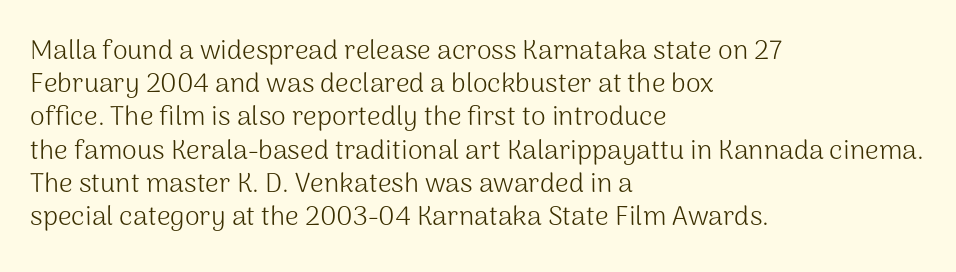
The zone under the glyphs is completely vacant. The passage is arranged the way most books set body copy — flush left. The type sits square on the baseline with zero lean. Weight: in the light-to-regular range. In terms of letterspacing, this is plain default setting.
